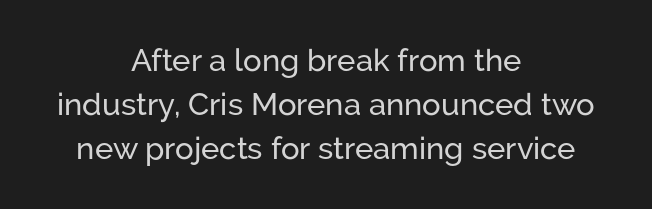
Notice how the passage keeps no hard edge, just a central spine. The type family on display is of the sans-serif kind. No italicization has been applied; the sample stays upright. Do the characters align in a grid? No, the font is proportional. Observe the ordinary spacing: letters are neighbours, not strangers.
